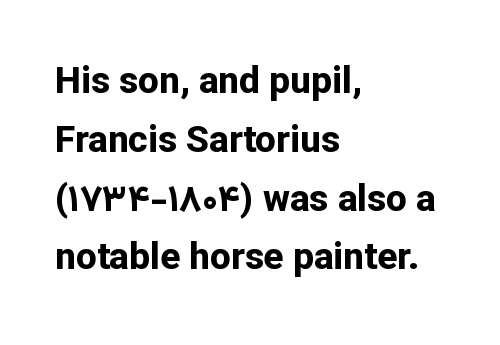
The image shows 37 px bold sans-serif type, upright; set left-aligned, normal line spacing (1.59x), normal letter spacing, not underlined; low stroke contrast and a medium x-height.
